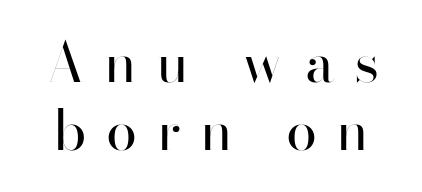
Q: Is the text bold? A: No.
Q: Is the text italic (slanted)? A: No, it is upright.
Q: Is the typeface a serif or a sans-serif typeface? A: Sans-serif.
Q: Is the text underlined? A: No.
Q: Is the spacing between letters normal or unusually wide? A: Unusually wide.
Q: Width (condensed, normal, or wide)? A: Normal.
Q: Stroke contrast? A: High.
Q: x-height? A: Small.
Q: Monospaced? A: No.
